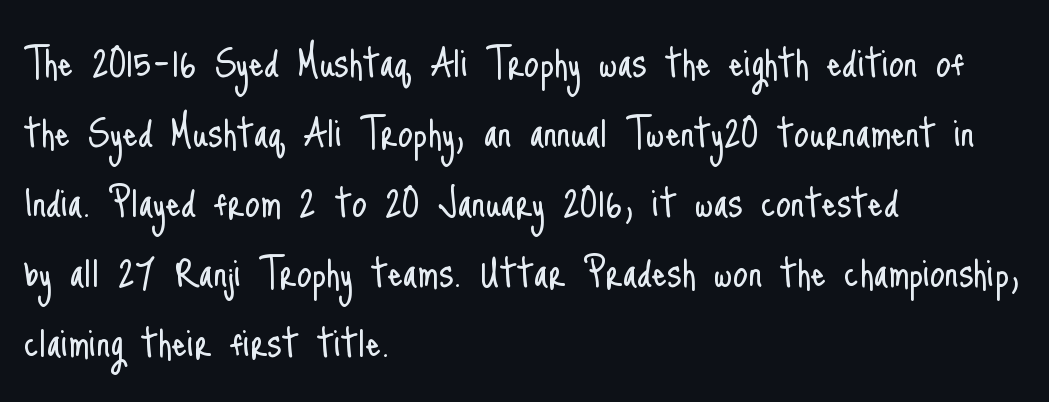
{"serif": "no", "italic": "no", "bold": "no", "weight": "light", "width": "condensed", "stroke_contrast": "low", "x_height": "small", "monospaced": "no", "underline": "no", "align": "left", "line_spacing": "normal", "line_spacing_ratio": 1.46, "letter_spacing": "normal", "letter_spacing_em": 0.0, "glyph_px": 48}
